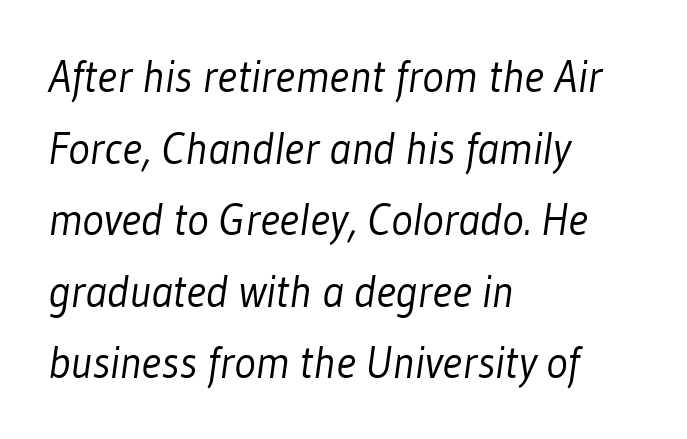
Casual observation: everything's shoved over to the left. Varying glyph widths throughout — classic text-font behaviour. This is not heavy type; no bold has been used. These lines are composed in type without serifs. Tracking value appears to be zero — textbook default spacing. The foot of each line stays bare and open.
